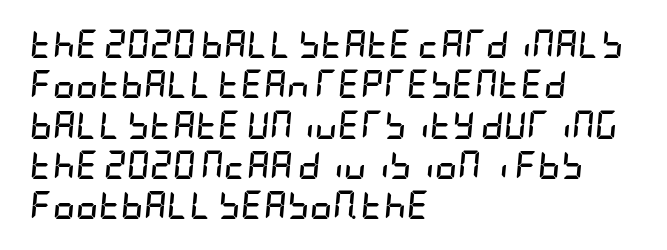
{"italic": "yes", "lean": "right", "slant_degrees": 5, "bold": "yes", "weight": "semibold", "width": "condensed", "stroke_contrast": "low", "x_height": "large", "underline": "no", "align": "left", "line_spacing": "normal", "line_spacing_ratio": 1.44, "letter_spacing": "normal", "letter_spacing_em": 0.0, "glyph_px": 28}
